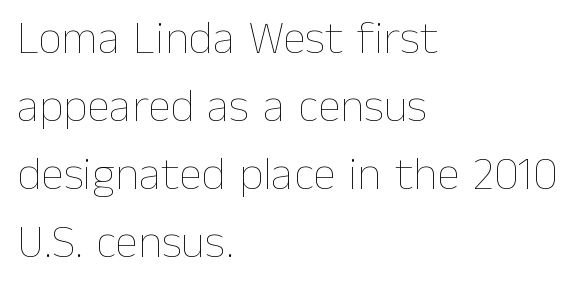
The strip under each line holds only bare page. Looks like regular typesetting: each glyph gets only the width it needs. Weight: not bold — regular or lighter. Honestly, the letter spacing is just normal — you wouldn't notice it. Students, observe: this is what conventionally led text looks like.
